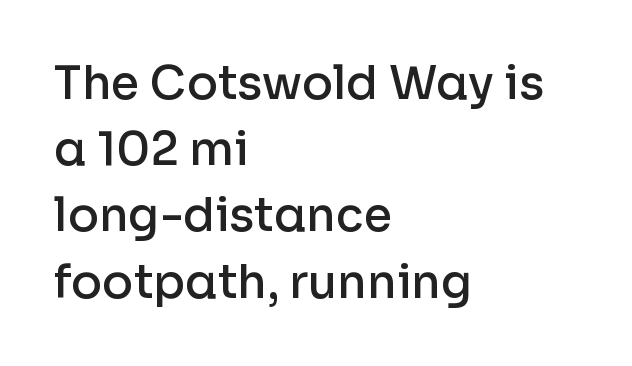
The image shows 46 px semibold sans-serif type, upright; set left-aligned, normal line spacing (1.44x), normal letter spacing, not underlined; low stroke contrast and a medium x-height.
